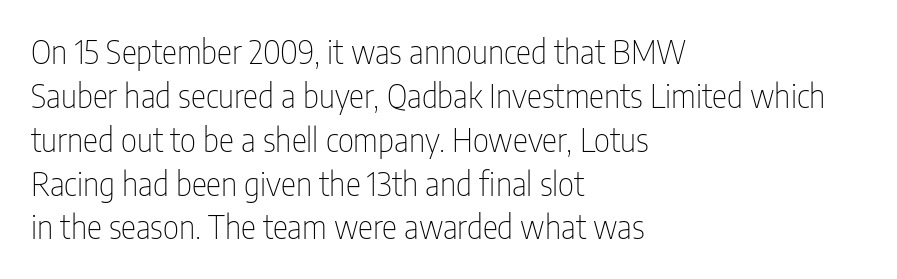
{"serif": "no", "italic": "no", "bold": "no", "weight": "thin", "width": "condensed", "stroke_contrast": "low", "x_height": "medium", "monospaced": "no", "underline": "no", "align": "left", "line_spacing": "normal", "line_spacing_ratio": 1.37, "letter_spacing": "normal", "letter_spacing_em": 0.0, "glyph_px": 32}
